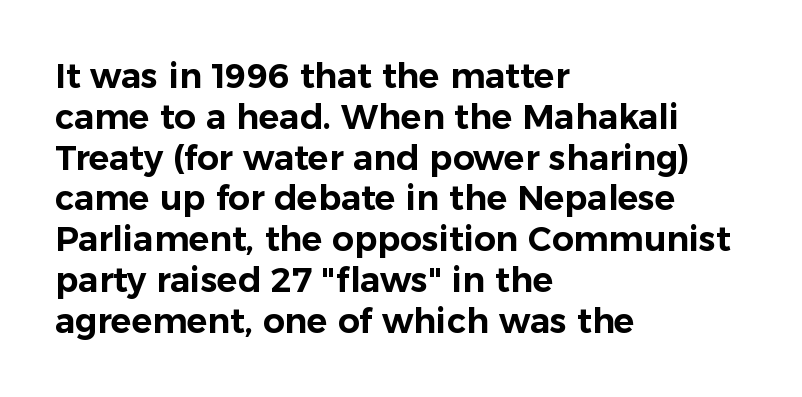
Q: Is the text italic (slanted)? A: No, it is upright.
Q: Is the typeface a serif or a sans-serif typeface? A: Sans-serif.
Q: Is the text underlined? A: No.
Q: How is the paragraph aligned? A: Left-aligned.
Q: Is the spacing between letters normal or unusually wide? A: Normal.
Q: Width (condensed, normal, or wide)? A: Normal.
Q: Stroke contrast? A: Low.
Q: x-height? A: Medium.
Q: Monospaced? A: No.
